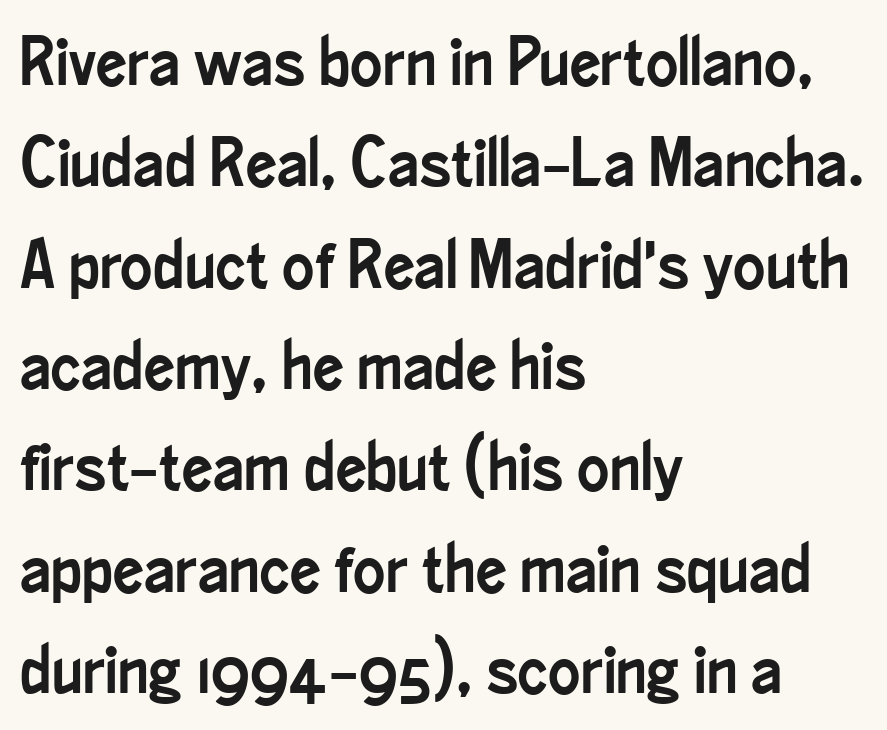
The image shows 68 px condensed sans-serif type, upright; set left-aligned, normal line spacing (1.49x), normal letter spacing, not underlined; low stroke contrast and a small x-height.
